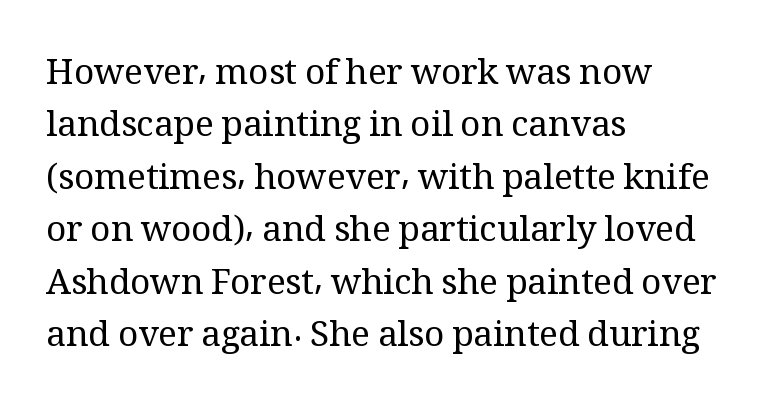
{"serif": "yes", "italic": "no", "bold": "no", "weight": "regular", "width": "normal", "stroke_contrast": "medium", "x_height": "medium", "monospaced": "no", "underline": "no", "align": "left", "line_spacing": "normal", "line_spacing_ratio": 1.5, "letter_spacing": "normal", "letter_spacing_em": 0.0, "glyph_px": 35}
